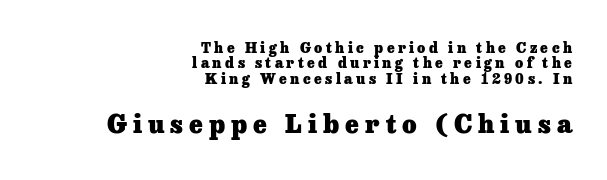
Does extra space separate the letters? Yes, quite a lot of it. These lines were composed using upright roman letters. A student would call this right alignment; a typographer would say flush right, rag left. The space directly below the letters is spotless.
